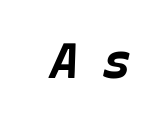
Q: Is the text bold? A: Yes.
Q: Is the text italic (slanted)? A: Yes, it leans right by about 15 degrees.
Q: Is the text underlined? A: No.
Q: Is the spacing between letters normal or unusually wide? A: Unusually wide.
Q: Width (condensed, normal, or wide)? A: Normal.
Q: Stroke contrast? A: Low.
Q: x-height? A: Large.
Q: Monospaced? A: No.
